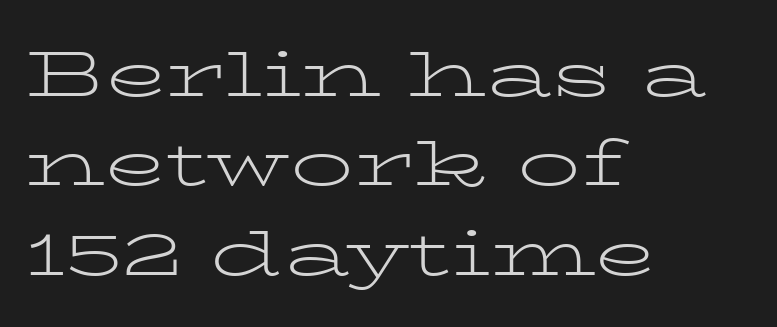
Q: Is the text bold? A: No.
Q: Is the text italic (slanted)? A: No, it is upright.
Q: Is the typeface a serif or a sans-serif typeface? A: Serif.
Q: Is the text underlined? A: No.
Q: How is the paragraph aligned? A: Left-aligned.
Q: Is the spacing between letters normal or unusually wide? A: Normal.
Q: Is the spacing between lines tight, normal or loose? A: Normal.
Q: Width (condensed, normal, or wide)? A: Wide.
Q: Stroke contrast? A: Low.
Q: x-height? A: Medium.
Q: Monospaced? A: No.
